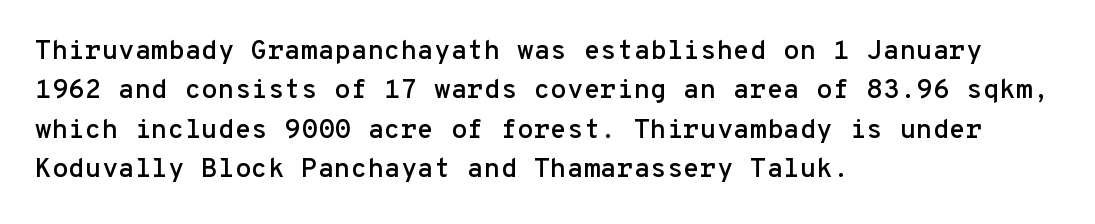
Rule under the text: the space is simply empty. The passage is arranged the way most books set body copy — flush left. This is the regular roman posture of the typeface. Default kerning and tracking; the words read as compact shapes.
